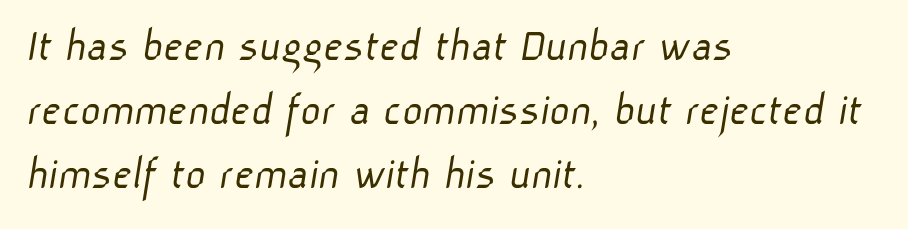
Q: Is the text bold? A: No.
Q: Is the typeface a serif or a sans-serif typeface? A: Sans-serif.
Q: Is the text underlined? A: No.
Q: How is the paragraph aligned? A: Left-aligned.
Q: Is the spacing between letters normal or unusually wide? A: Normal.
Q: Is the spacing between lines tight, normal or loose? A: Normal.
Q: Width (condensed, normal, or wide)? A: Normal.
Q: Stroke contrast? A: Low.
Q: x-height? A: Medium.
Q: Monospaced? A: No.
